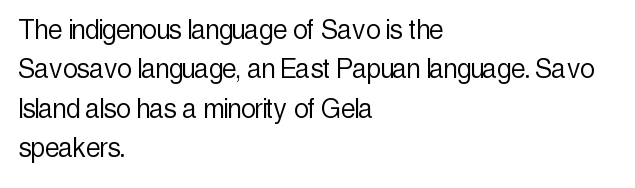
The image shows 32 px light, condensed sans-serif type, upright; set left-aligned, line spacing 1.23x, normal letter spacing, not underlined; a medium x-height.
